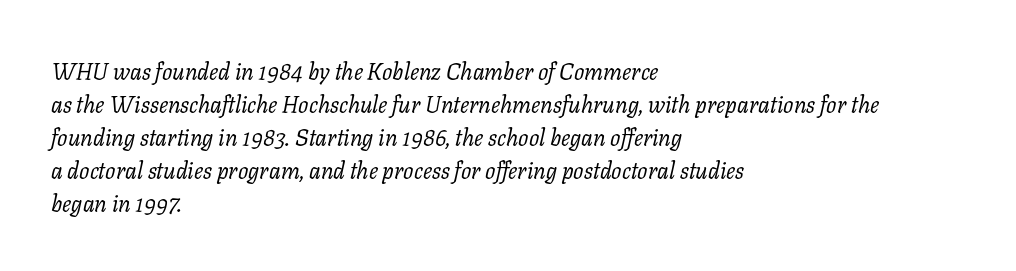
Q: Is the text bold? A: No.
Q: Is the text italic (slanted)? A: Yes, it leans right by about 11 degrees.
Q: Is the text underlined? A: No.
Q: How is the paragraph aligned? A: Left-aligned.
Q: Is the spacing between letters normal or unusually wide? A: Normal.
Q: Is the spacing between lines tight, normal or loose? A: Normal.
